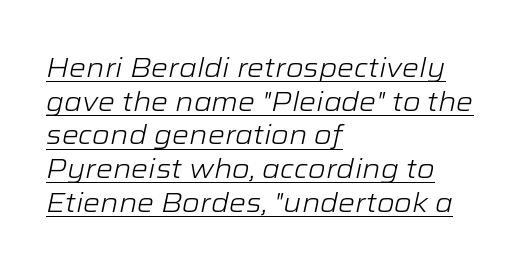
Q: Is the text bold? A: No.
Q: Is the text italic (slanted)? A: Yes, it leans right by about 12 degrees.
Q: Is the text underlined? A: Yes.
Q: How is the paragraph aligned? A: Left-aligned.
Q: Is the spacing between letters normal or unusually wide? A: Normal.
Q: Is the spacing between lines tight, normal or loose? A: Normal.
